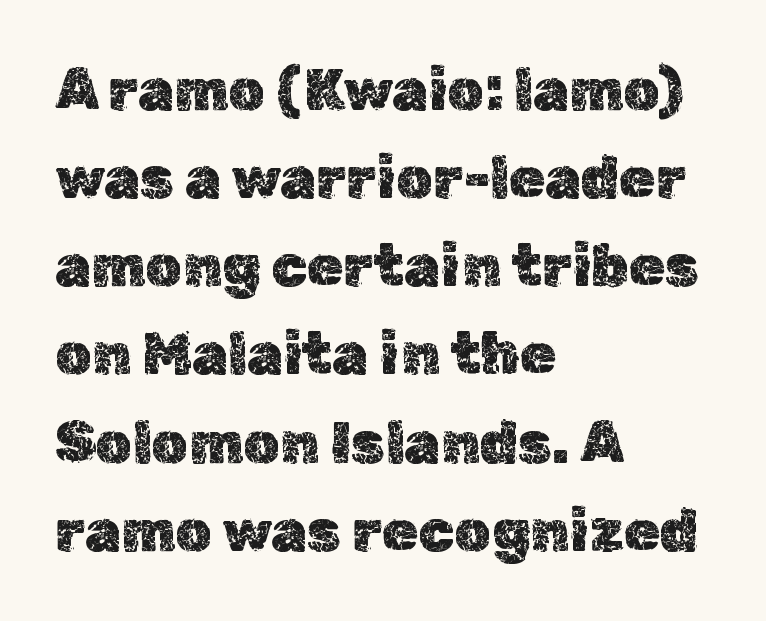
Q: Is the text italic (slanted)? A: No, it is upright.
Q: Is the text underlined? A: No.
Q: How is the paragraph aligned? A: Left-aligned.
Q: Is the spacing between letters normal or unusually wide? A: Normal.
Q: Is the spacing between lines tight, normal or loose? A: Normal.
Q: Width (condensed, normal, or wide)? A: Normal.
Q: x-height? A: Medium.
Q: Monospaced? A: No.
